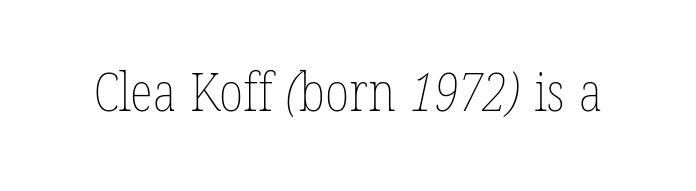
Q: Is the text bold? A: No.
Q: Is the text underlined? A: No.
Q: Is the spacing between letters normal or unusually wide? A: Normal.
Q: Width (condensed, normal, or wide)? A: Condensed.
Q: Stroke contrast? A: Low.
Q: x-height? A: Medium.
Q: Monospaced? A: No.
